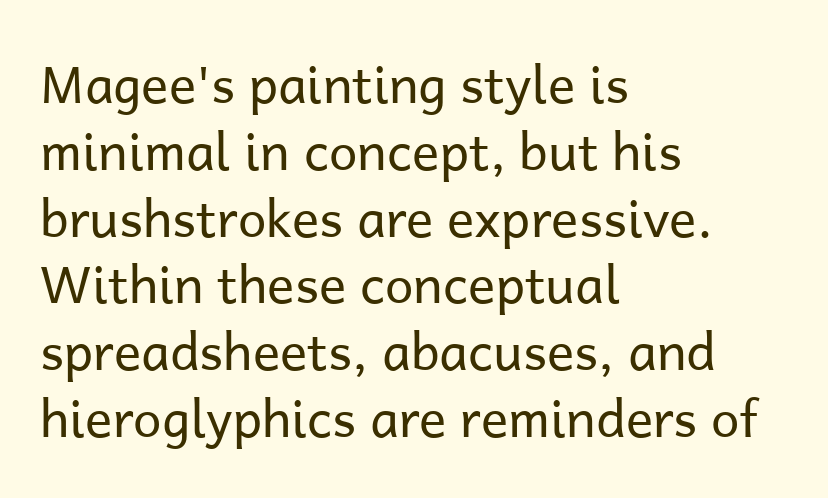
Check the space under the baseline: it is left empty. Each word holds together tightly as a unit, with standard inter-letter gaps. Casual observation: everything's shoved over to the left. The characters are drawn with everyday or finer stroke widths.
